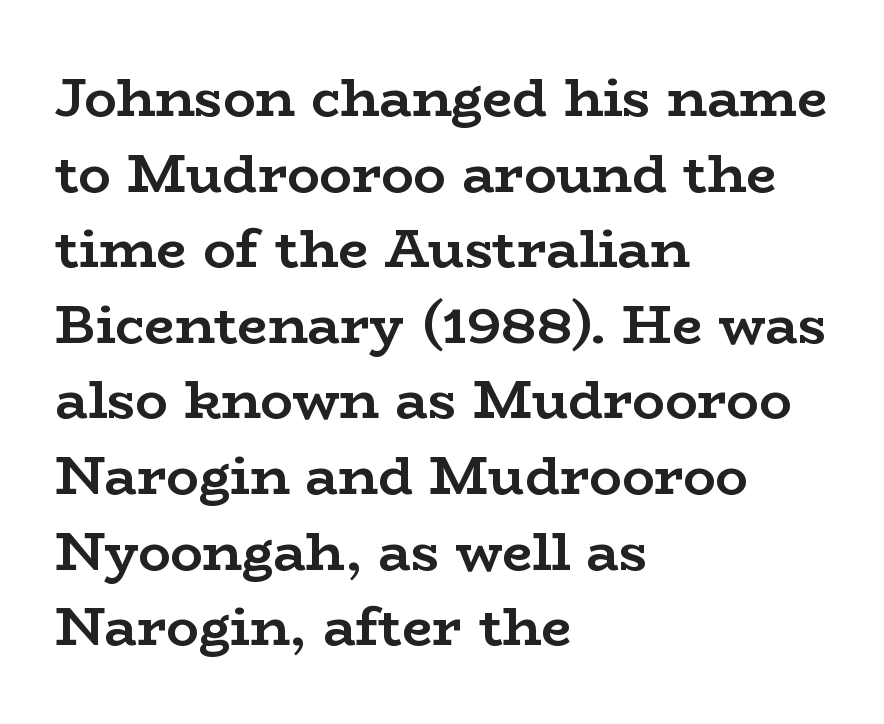
The image shows 54 px semibold, wide serif type, upright; set left-aligned, normal line spacing (1.4x), normal letter spacing, not underlined; low stroke contrast and a medium x-height.
